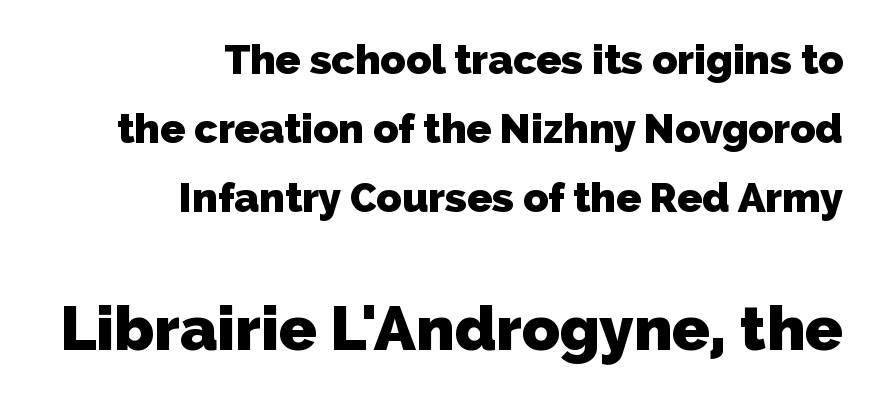
The image shows 62 px heavy sans-serif type; set right-aligned, normal line spacing (1.68x), normal letter spacing, not underlined; the second (bottom) block is 1.51x larger; low stroke contrast and a medium x-height.
